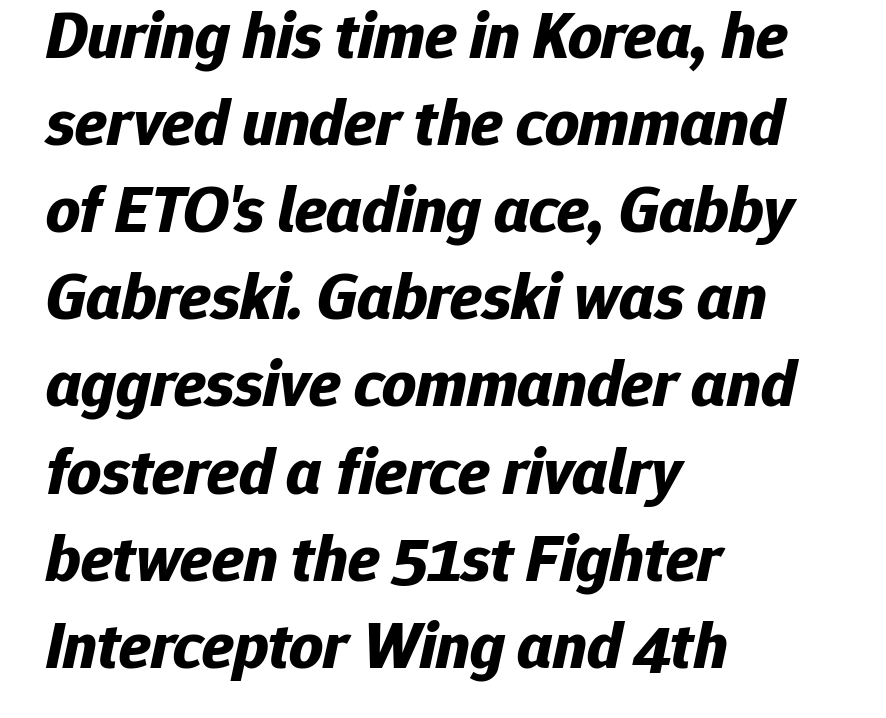
Q: Is the text bold? A: Yes.
Q: Is the text italic (slanted)? A: Yes, it leans right by about 12 degrees.
Q: Is the text underlined? A: No.
Q: How is the paragraph aligned? A: Left-aligned.
Q: Is the spacing between letters normal or unusually wide? A: Normal.
Q: Is the spacing between lines tight, normal or loose? A: Normal.
Q: Width (condensed, normal, or wide)? A: Normal.
Q: Stroke contrast? A: Low.
Q: x-height? A: Medium.
Q: Monospaced? A: No.
